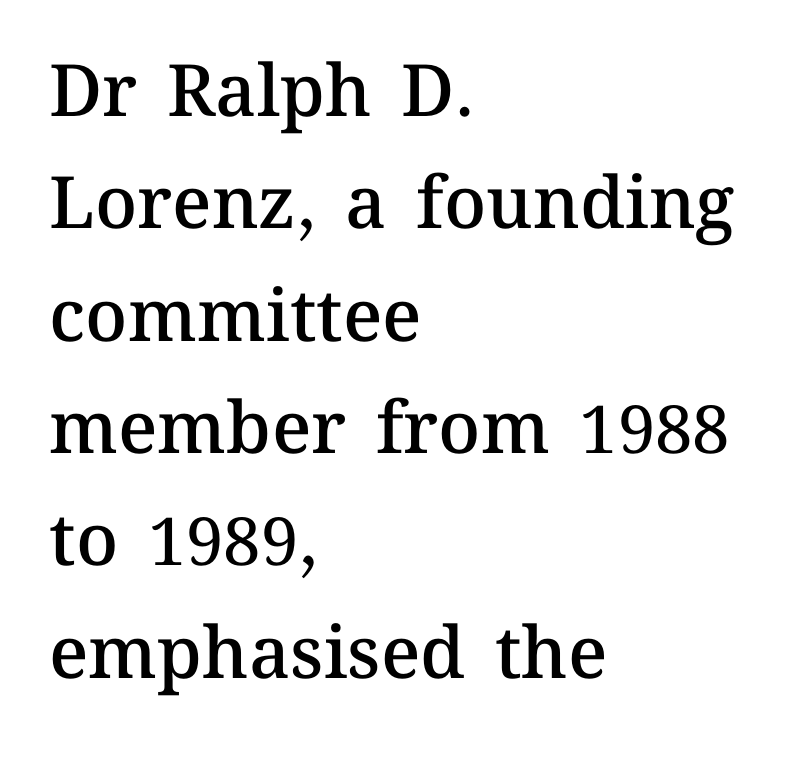
Q: Is the text bold? A: Semi-bold.
Q: Is the text italic (slanted)? A: No, it is upright.
Q: Is the text underlined? A: No.
Q: How is the paragraph aligned? A: Left-aligned.
Q: Is the spacing between letters normal or unusually wide? A: Normal.
Q: Is the spacing between lines tight, normal or loose? A: Normal.
Q: Width (condensed, normal, or wide)? A: Normal.
Q: Stroke contrast? A: Medium.
Q: x-height? A: Medium.
Q: Monospaced? A: No.
